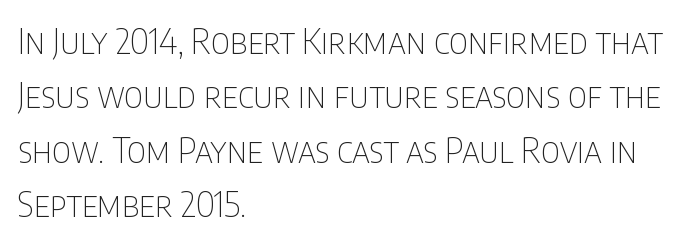
{"serif": "no", "italic": "no", "bold": "no", "weight": "thin", "width": "condensed", "stroke_contrast": "low", "x_height": "large", "monospaced": "no", "underline": "no", "align": "left", "line_spacing": "normal", "line_spacing_ratio": 1.6, "letter_spacing": "normal", "letter_spacing_em": 0.0, "glyph_px": 34}
